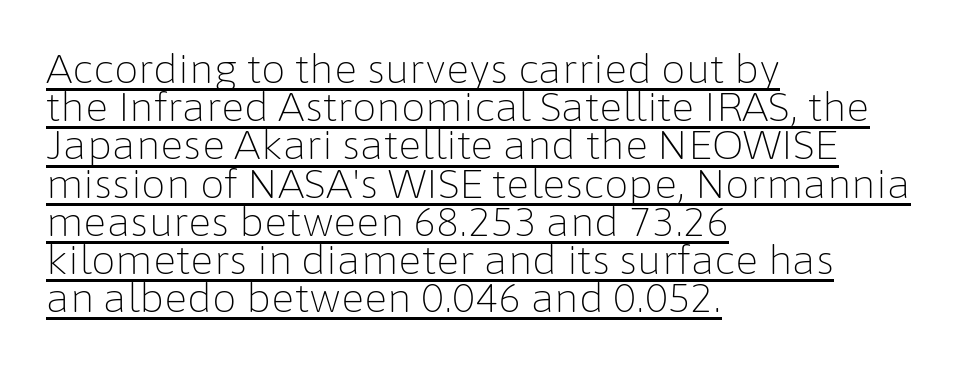
Q: Is the text bold? A: No.
Q: Is the text italic (slanted)? A: No, it is upright.
Q: Is the typeface a serif or a sans-serif typeface? A: Sans-serif.
Q: Is the text underlined? A: Yes.
Q: How is the paragraph aligned? A: Left-aligned.
Q: Is the spacing between letters normal or unusually wide? A: Normal.
Q: Is the spacing between lines tight, normal or loose? A: Tight.
Q: Width (condensed, normal, or wide)? A: Normal.
Q: Stroke contrast? A: Low.
Q: x-height? A: Medium.
Q: Monospaced? A: No.
